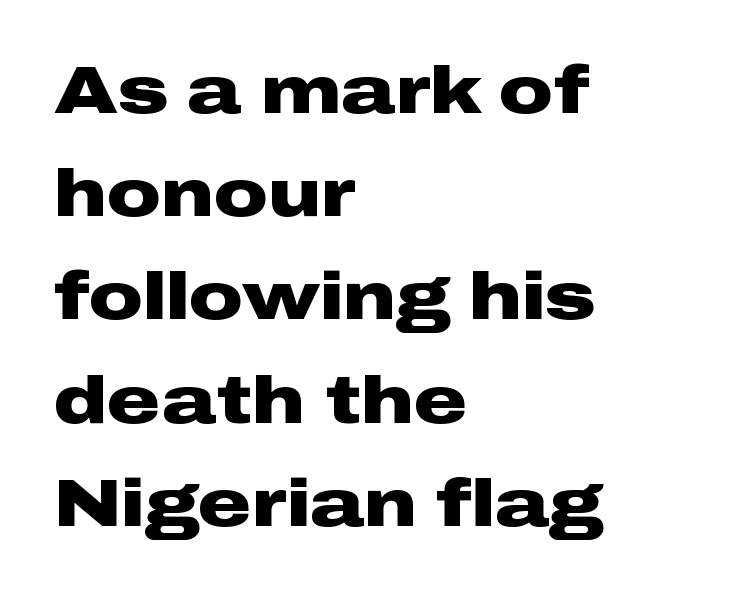
The image shows 67 px heavy, wide sans-serif type, upright; set left-aligned, normal line spacing (1.54x), normal letter spacing, not underlined; low stroke contrast and a medium x-height.
